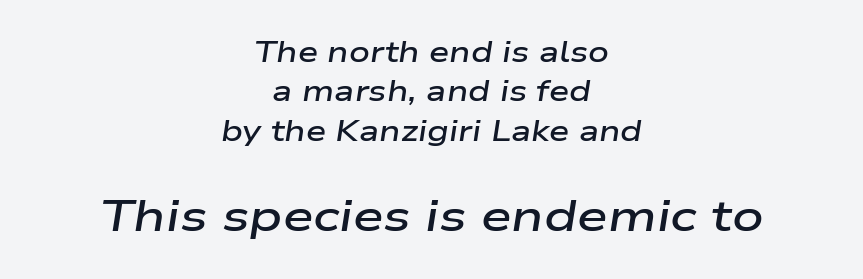
The image shows 44 px semibold, wide type, italic (leaning right); set centered, normal line spacing (1.36x), normal letter spacing, not underlined; the second (bottom) block is 1.52x larger; low stroke contrast and a medium x-height.
